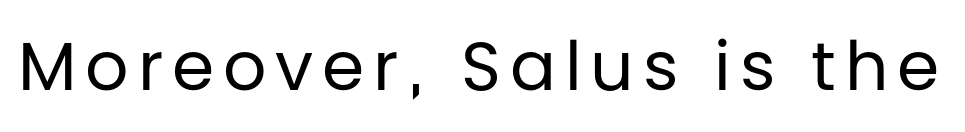
The image shows 68 px regular-weight sans-serif type, upright; set not underlined; low stroke contrast and a large x-height.
